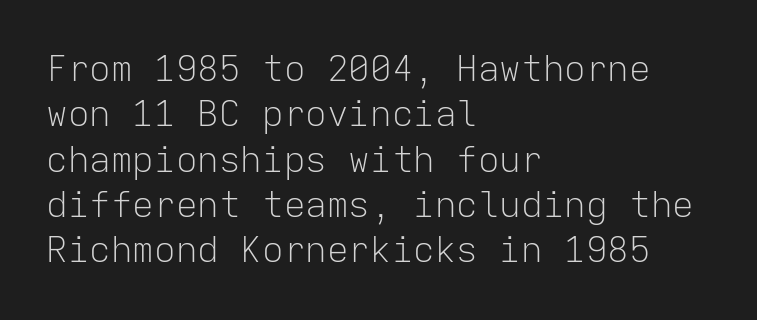
{"serif": "no", "italic": "no", "bold": "no", "weight": "light", "width": "normal", "stroke_contrast": "low", "x_height": "medium", "monospaced": "yes", "underline": "no", "align": "left", "line_spacing": "normal", "line_spacing_ratio": 1.26, "letter_spacing": "normal", "letter_spacing_em": 0.0, "glyph_px": 36}
